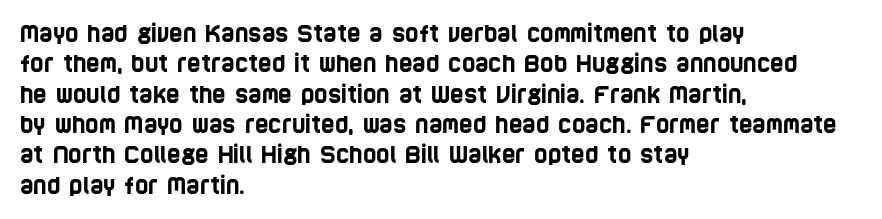
Each line starts at the same left margin while the right side varies. No extra tracking has been applied to these lines. One glance says typical: line gaps are just what's usual. The strip under each line holds only bare page.
